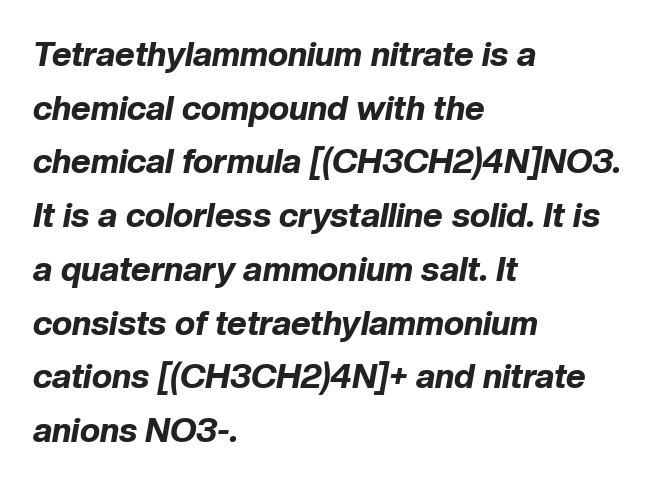
{"italic": "yes", "lean": "right", "slant_degrees": 10, "bold": "yes", "weight": "bold", "width": "normal", "stroke_contrast": "low", "x_height": "medium", "monospaced": "no", "underline": "no", "align": "left", "line_spacing": "normal", "line_spacing_ratio": 1.58, "letter_spacing": "normal", "letter_spacing_em": 0.0, "glyph_px": 34}
